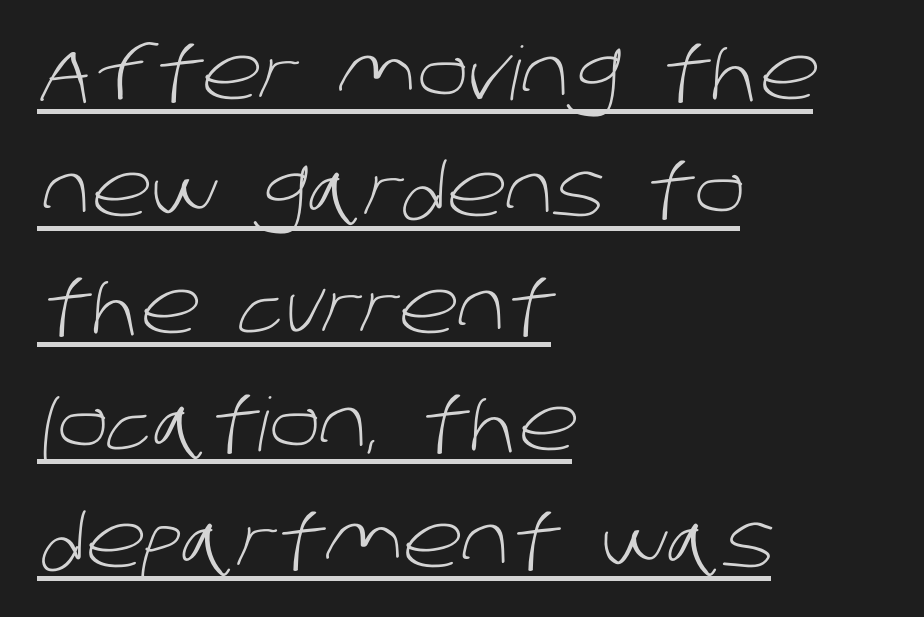
The image shows 74 px light sans-serif type; set left-aligned, normal line spacing (1.58x), normal letter spacing, underlined; low stroke contrast and a large x-height.
